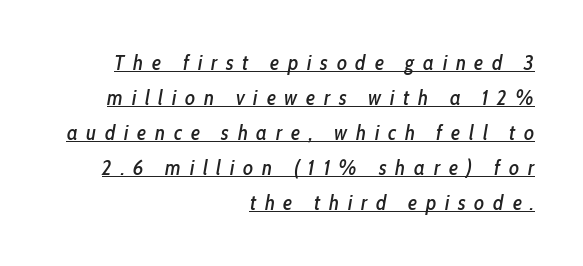
The image shows 21 px text type, italic (leaning right); set right-aligned, normal line spacing (1.67x), unusually wide letter spacing (+0.42 em), underlined.
